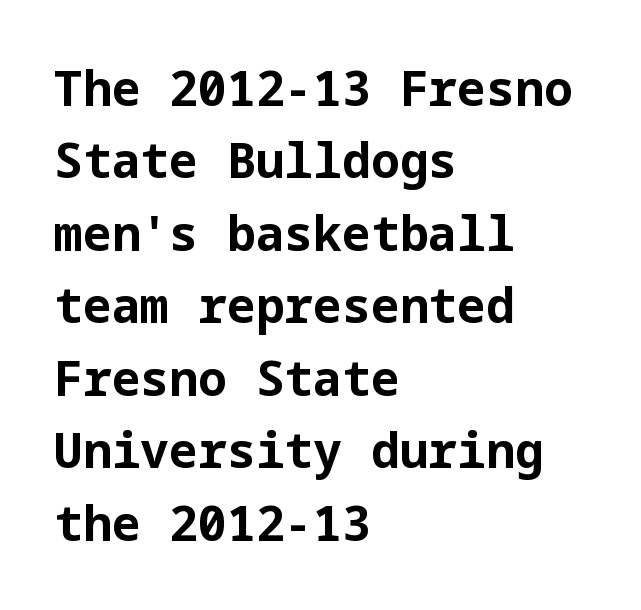
{"serif": "no", "italic": "no", "bold": "yes", "weight": "bold", "width": "normal", "stroke_contrast": "low", "x_height": "medium", "underline": "no", "align": "left", "line_spacing": "normal", "line_spacing_ratio": 1.51, "letter_spacing": "normal", "letter_spacing_em": 0.0, "glyph_px": 48}
